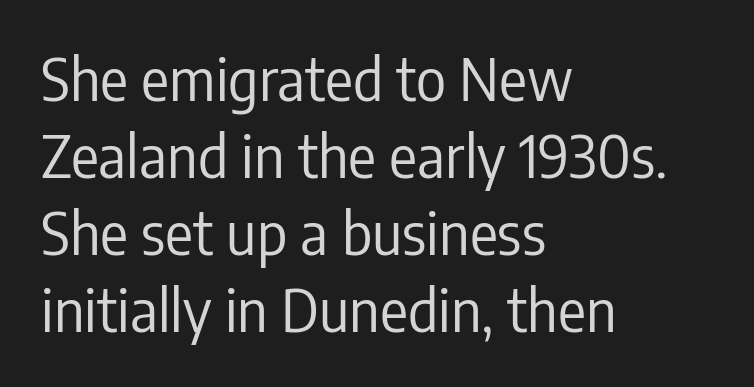
{"serif": "no", "italic": "no", "bold": "no", "weight": "regular", "width": "condensed", "stroke_contrast": "low", "x_height": "medium", "monospaced": "no", "underline": "no", "align": "left", "line_spacing": "normal", "line_spacing_ratio": 1.33, "letter_spacing": "normal", "letter_spacing_em": 0.0, "glyph_px": 58}
